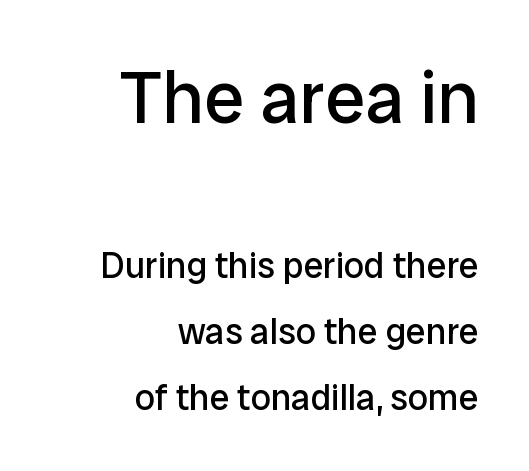
This sample has the flowing, uneven cadence of proportional lettering. This layout puts the oversized block above and the modest block below. This is roman type, the default non-slanted kind. These lines are set flush right with a ragged left edge. No chunkiness to these letters — they're not bold. Bare-footed words on every line.
